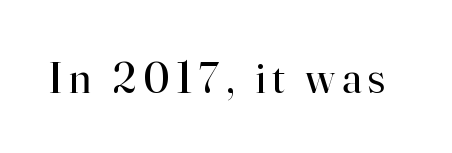
Looks like regular typesetting: each glyph gets only the width it needs. This is the regular roman posture of the typeface. Lines of text with bare space underneath. Is this a heavy cut? Hardly; it is regular or lighter. Check where the strokes stop: tiny serifs finish them off.
